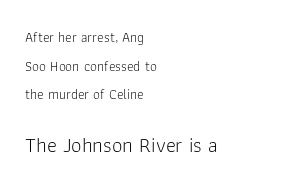
The image shows 21 px text type, upright; set left-aligned, loose line spacing (2.04x), normal letter spacing, not underlined; the second (bottom) block is 1.5x larger.
